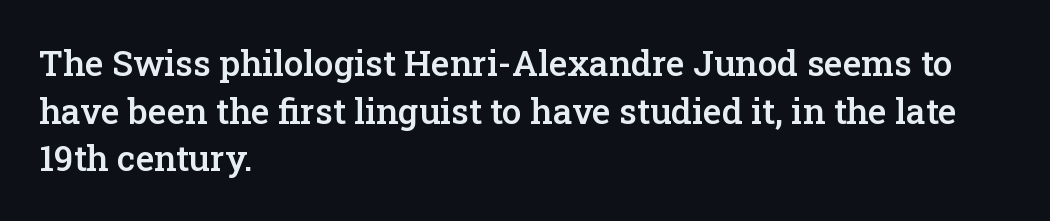
Compared with typical body copy, the letter spacing here is the same. This is the regular roman posture of the typeface. The typesetter chose a ragged-right arrangement here. The specimen omits any rule beneath the text block's lines. Here the designer chose a conventional face with non-uniform glyph widths. The characters display serif detailing at their extremities.
